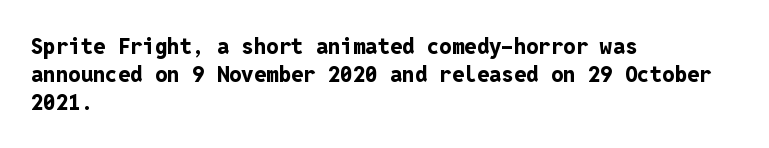
The image shows 22 px bold type, upright; set left-aligned, normal line spacing (1.27x), normal letter spacing, not underlined.
